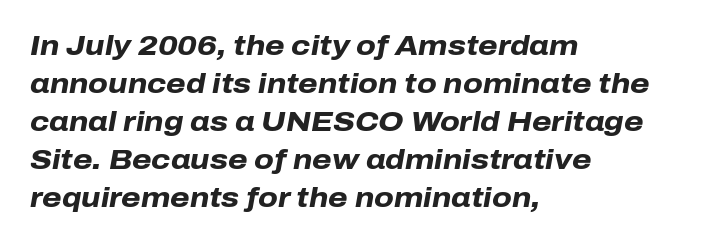
As a designer I'd log this as weight 700, bold. What stands out about the letter spacing? Nothing — it is the standard amount. The specimen reads as italic at a glance. What's the leading like? Ordinary, nothing unusual. The paragraph shown leans on its left margin. The letters advance in unequal steps, a hallmark of proportional type.
